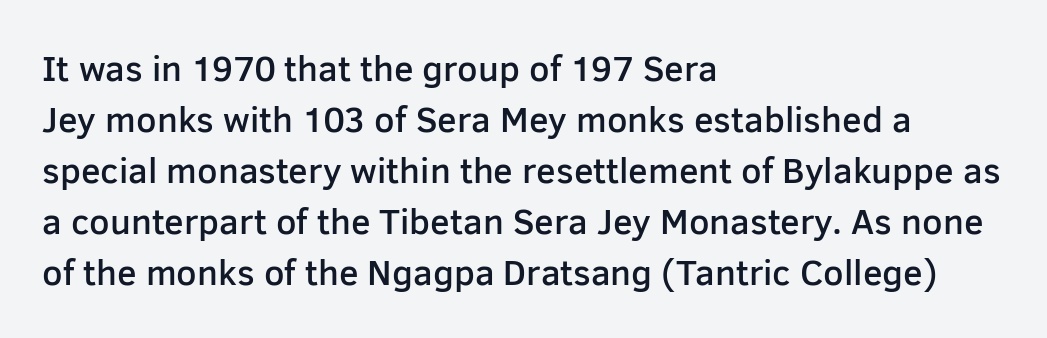
Q: Is the text bold? A: Semi-bold.
Q: Is the text italic (slanted)? A: No, it is upright.
Q: Is the typeface a serif or a sans-serif typeface? A: Sans-serif.
Q: Is the text underlined? A: No.
Q: How is the paragraph aligned? A: Left-aligned.
Q: Is the spacing between letters normal or unusually wide? A: Normal.
Q: Is the spacing between lines tight, normal or loose? A: Normal.
Q: Width (condensed, normal, or wide)? A: Normal.
Q: Stroke contrast? A: Low.
Q: x-height? A: Medium.
Q: Monospaced? A: No.
